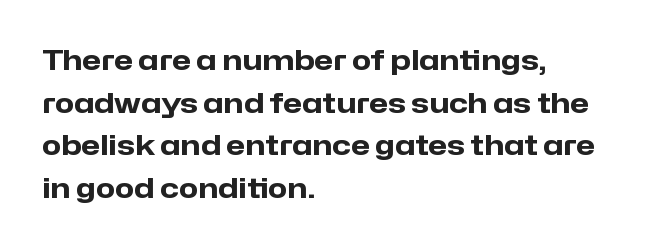
{"serif": "no", "italic": "no", "bold": "yes", "weight": "heavy", "width": "normal", "stroke_contrast": "low", "x_height": "medium", "monospaced": "no", "underline": "no", "align": "left", "line_spacing": "normal", "line_spacing_ratio": 1.52, "letter_spacing": "normal", "letter_spacing_em": 0.0, "glyph_px": 28}
